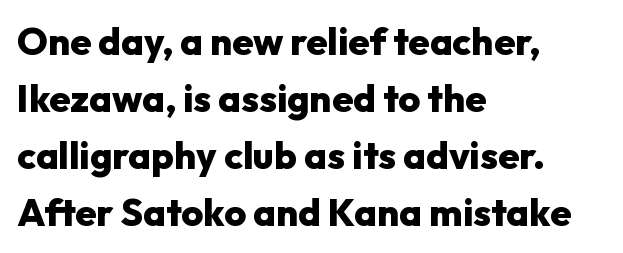
{"serif": "no", "italic": "no", "bold": "yes", "weight": "heavy", "width": "normal", "stroke_contrast": "low", "x_height": "medium", "monospaced": "no", "underline": "no", "align": "left", "line_spacing": "normal", "line_spacing_ratio": 1.5, "letter_spacing": "normal", "letter_spacing_em": 0.0, "glyph_px": 38}
